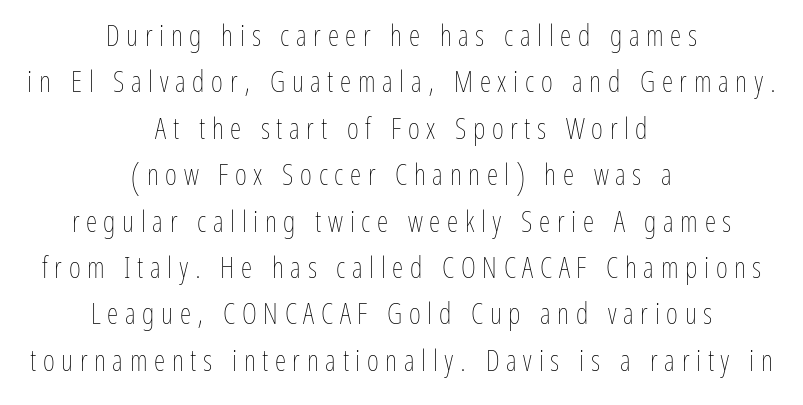
The image shows 29 px thin, condensed type, upright; set centered, normal line spacing (1.6x), unusually wide letter spacing (+0.23 em), not underlined; low stroke contrast and a medium x-height.
